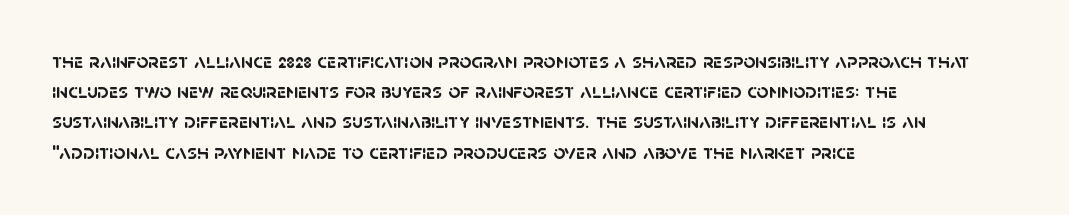
There is no visible air inserted between adjacent glyphs. The text block is weighted toward the left margin, trailing off unevenly rightward. Words float on clear page, feet unadorned. Vertical spacing — default. Students, this is bold: see how much ink each stroke carries.
